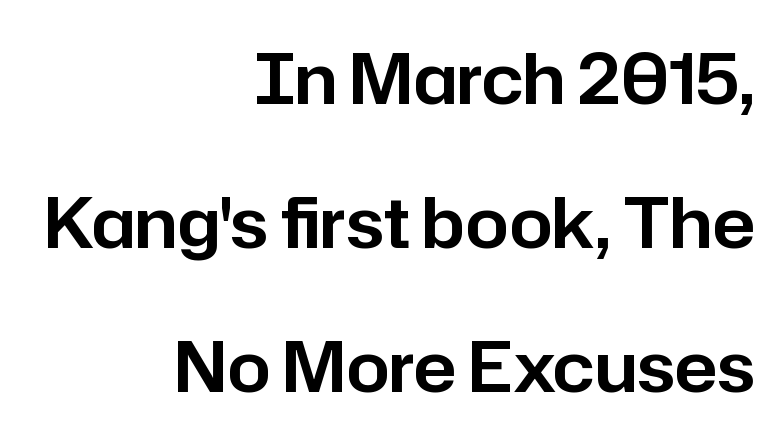
Default kerning and tracking; the words read as compact shapes. Does the lettering tilt? It doesn't — this is upright. The rag falls on the left side of this text block. Successive baselines arrive slowly, with a big drop between each.
